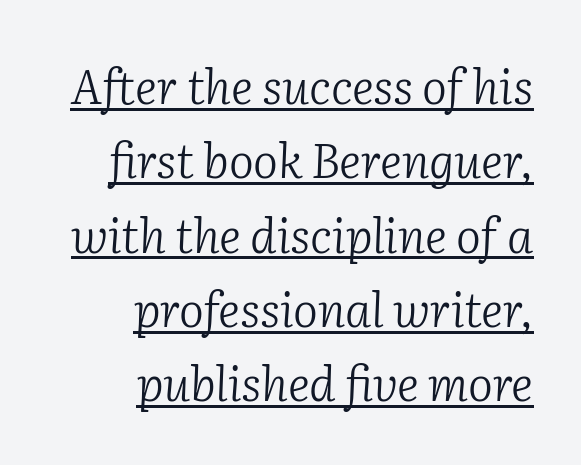
Does the lettering tilt? It does — this is italic. The compositor pushed each line to the right boundary. These lines sit exactly where default settings would place them. Character widths vary here, with narrow letters taking less room than wide ones. Compared with undecorated copy, this sample adds a rule below the words. This rendering employs a face with finishing strokes, i.e., a serif.
